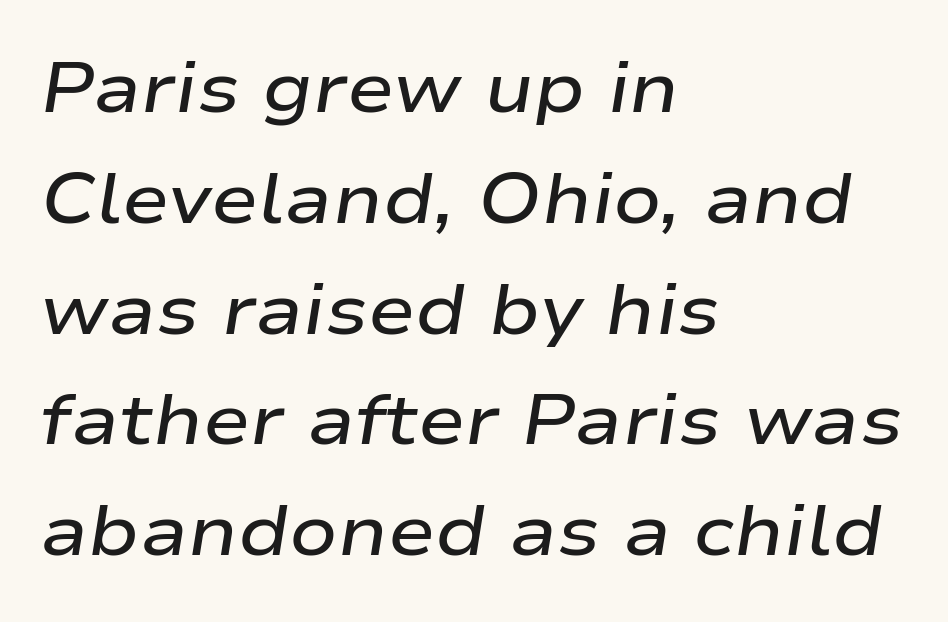
Q: Is the text bold? A: Semi-bold.
Q: Is the text italic (slanted)? A: Yes, it leans right by about 9 degrees.
Q: Is the text underlined? A: No.
Q: How is the paragraph aligned? A: Left-aligned.
Q: Is the spacing between letters normal or unusually wide? A: Normal.
Q: Is the spacing between lines tight, normal or loose? A: Normal.
Q: Width (condensed, normal, or wide)? A: Wide.
Q: Stroke contrast? A: Low.
Q: x-height? A: Medium.
Q: Monospaced? A: No.
